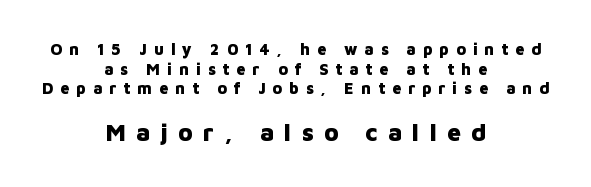
The image shows 24 px bold type, upright; set centered, line spacing 1.23x, unusually wide letter spacing (+0.43 em), not underlined; the second (bottom) block is 1.5x larger.
